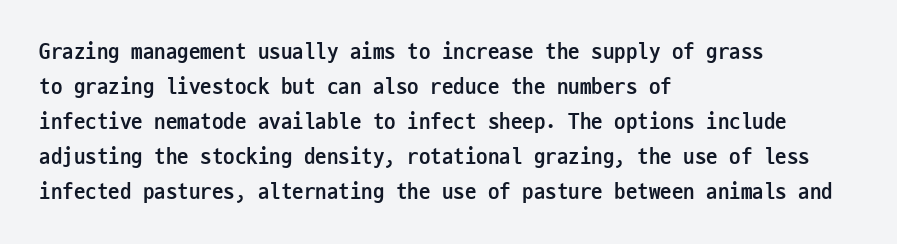
{"italic": "no", "bold": "yes", "underline": "no", "align": "left", "line_spacing": "normal", "line_spacing_ratio": 1.52, "letter_spacing": "normal", "letter_spacing_em": 0.0, "glyph_px": 23}
